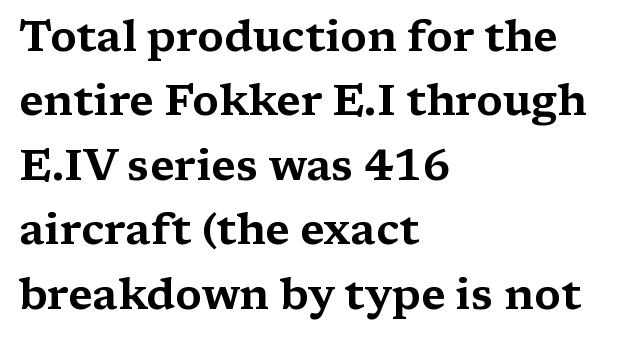
{"serif": "yes", "italic": "no", "width": "wide", "stroke_contrast": "medium", "x_height": "medium", "monospaced": "no", "underline": "no", "align": "left", "line_spacing": "normal", "line_spacing_ratio": 1.5, "letter_spacing": "normal", "letter_spacing_em": 0.0, "glyph_px": 43}
